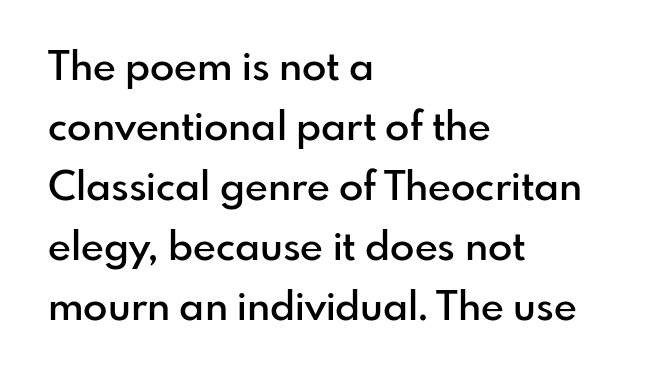
The strip under each line holds only bare page. Posture: upright roman. Visually the block forms a straight wall on the left and a jagged coastline on the right. The passage shown is typed in a proportional face where columns would drift.
